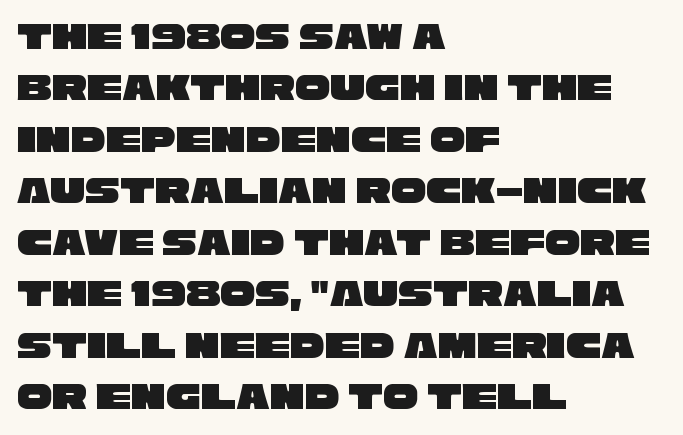
Q: Is the typeface a serif or a sans-serif typeface? A: Sans-serif.
Q: Is the text underlined? A: No.
Q: How is the paragraph aligned? A: Left-aligned.
Q: Is the spacing between letters normal or unusually wide? A: Normal.
Q: Is the spacing between lines tight, normal or loose? A: Normal.
Q: Width (condensed, normal, or wide)? A: Wide.
Q: Stroke contrast? A: Low.
Q: x-height? A: Large.
Q: Monospaced? A: No.
